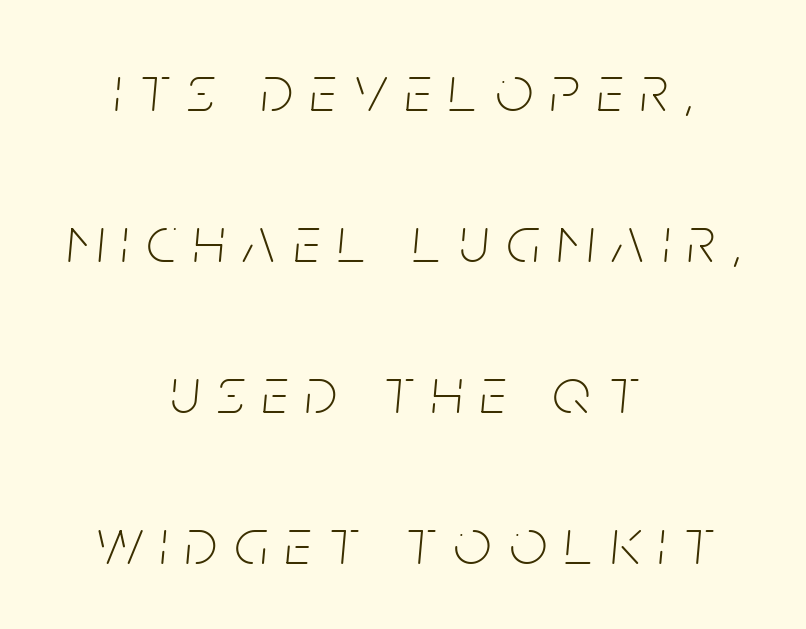
Q: Is the text bold? A: No.
Q: Is the text italic (slanted)? A: Yes, it leans right by about 5 degrees.
Q: Is the text underlined? A: No.
Q: How is the paragraph aligned? A: Centered.
Q: Is the spacing between letters normal or unusually wide? A: Unusually wide.
Q: Is the spacing between lines tight, normal or loose? A: Loose.
Q: Width (condensed, normal, or wide)? A: Condensed.
Q: Stroke contrast? A: Low.
Q: x-height? A: Large.
Q: Monospaced? A: No.
